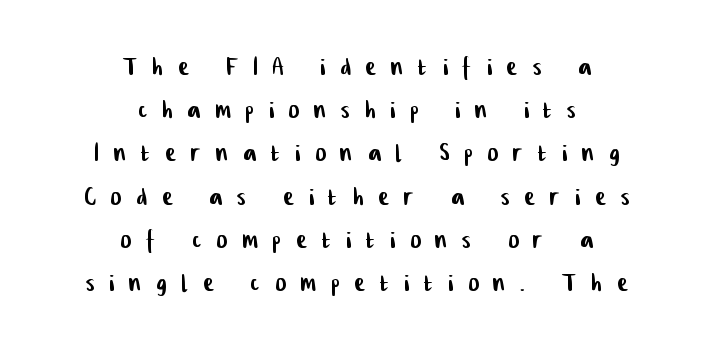
Think of a printed novel: that variable character pitch is what you see here. This block has exactly the height ordinary leading produces. One-word summary of the alignment: center. The foot of each line stays bare and open.
